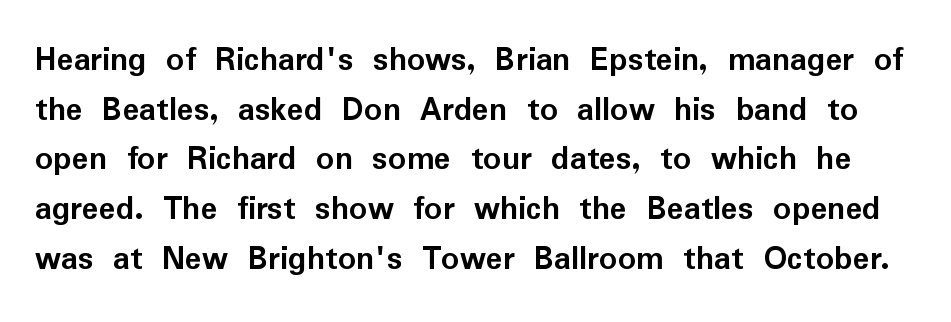
Q: Is the text bold? A: Yes.
Q: Is the text italic (slanted)? A: No, it is upright.
Q: Is the typeface a serif or a sans-serif typeface? A: Sans-serif.
Q: Is the text underlined? A: No.
Q: Is the spacing between letters normal or unusually wide? A: Normal.
Q: Is the spacing between lines tight, normal or loose? A: Normal.
Q: Width (condensed, normal, or wide)? A: Normal.
Q: Stroke contrast? A: Low.
Q: x-height? A: Medium.
Q: Monospaced? A: No.
